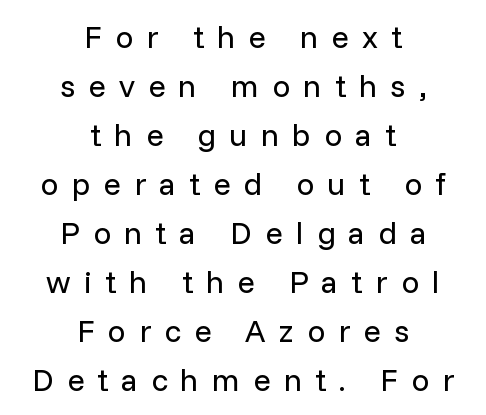
The image shows 32 px regular-weight sans-serif type, upright; set centered, normal line spacing (1.53x), unusually wide letter spacing (+0.41 em), not underlined; low stroke contrast and a medium x-height.
